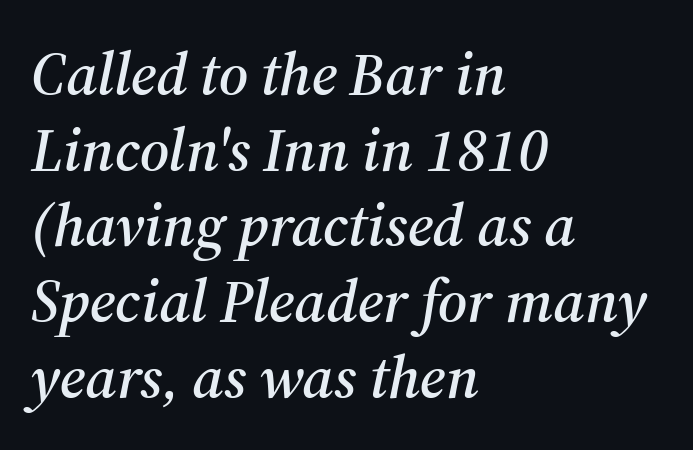
The image shows 61 px serif type, italic (leaning right); set left-aligned, line spacing 1.24x, normal letter spacing, not underlined; medium stroke contrast and a medium x-height.
